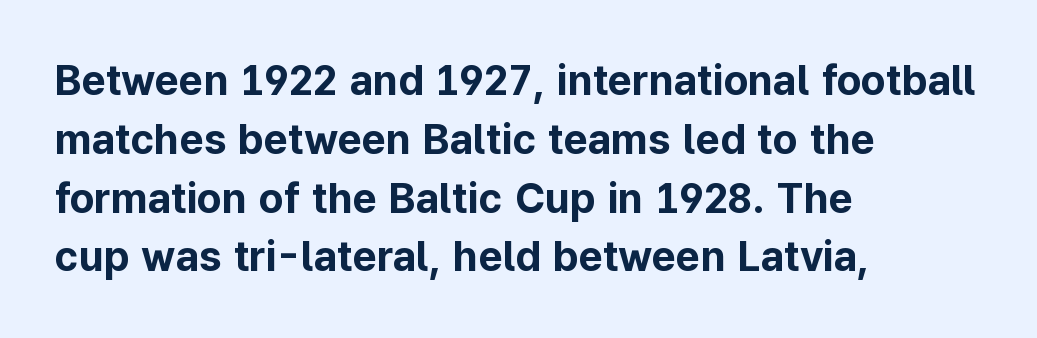
Q: Is the text bold? A: Yes.
Q: Is the text italic (slanted)? A: No, it is upright.
Q: Is the typeface a serif or a sans-serif typeface? A: Sans-serif.
Q: Is the text underlined? A: No.
Q: How is the paragraph aligned? A: Left-aligned.
Q: Is the spacing between letters normal or unusually wide? A: Normal.
Q: Is the spacing between lines tight, normal or loose? A: Normal.
Q: Width (condensed, normal, or wide)? A: Normal.
Q: Stroke contrast? A: Low.
Q: x-height? A: Medium.
Q: Monospaced? A: No.
